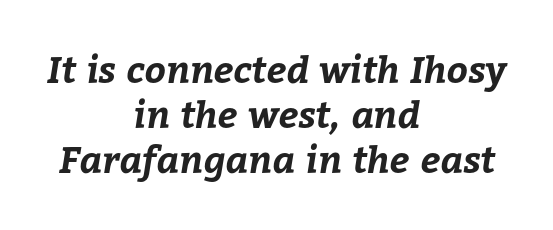
The image shows 37 px bold type; set centered, line spacing 1.21x, normal letter spacing, not underlined; low stroke contrast and a medium x-height.
